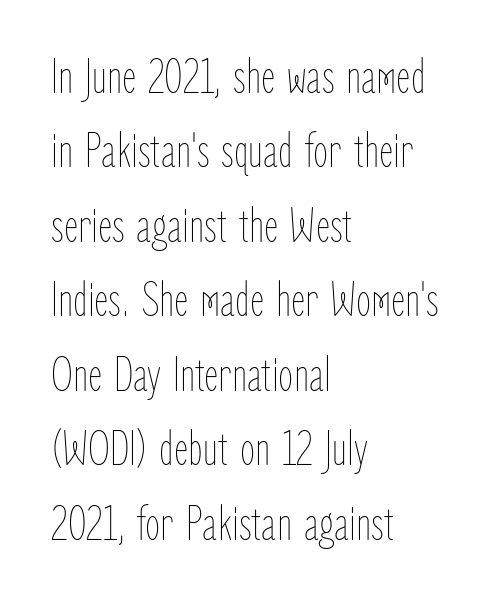
The baseline area is clear. Teacher's note: observe the even left margin — that is flush-left alignment. The type sits square on the baseline with zero lean. The line-height multiplier appears to be the usual default. Ink coverage per letter is moderate at most. Think of a printed novel: that variable character pitch is what you see here.
